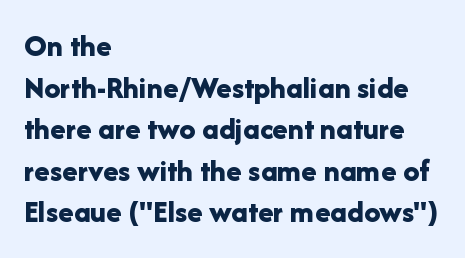
{"serif": "no", "italic": "no", "bold": "yes", "weight": "bold", "width": "normal", "stroke_contrast": "low", "x_height": "medium", "monospaced": "no", "underline": "no", "align": "left", "line_spacing": "normal", "line_spacing_ratio": 1.3, "letter_spacing": "normal", "letter_spacing_em": 0.0, "glyph_px": 32}
